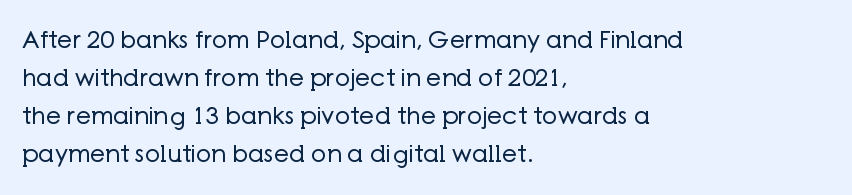
The image shows 24 px text type, upright; set left-aligned, normal line spacing (1.58x), normal letter spacing, not underlined.
